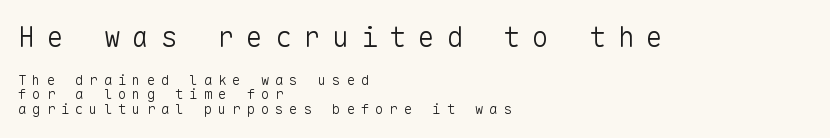
{"serif": "no", "italic": "no", "bold": "no", "weight": "light", "width": "normal", "stroke_contrast": "low", "x_height": "medium", "monospaced": "yes", "underline": "no", "align": "left", "line_spacing": "tight", "line_spacing_ratio": 1.05, "letter_spacing": "wide", "letter_spacing_em": 0.42, "larger_block": "first", "size_ratio": 2.0, "glyph_px": 28}
